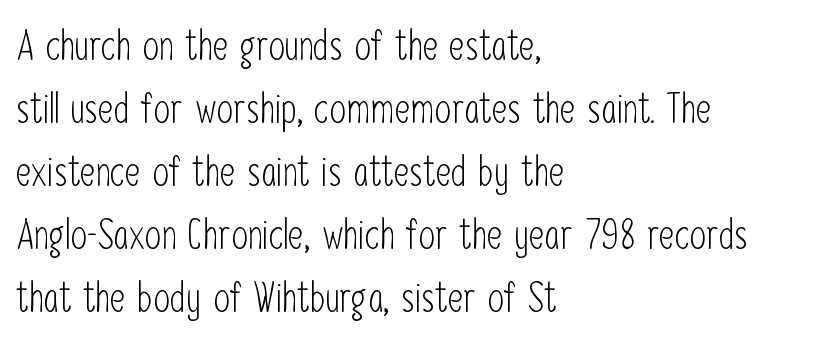
If you drew a line through each stem, it would be perfectly vertical. The line texture is even and compact thanks to regular tracking. Honestly, the row spacing looks completely unremarkable. Classification — sans serif.
